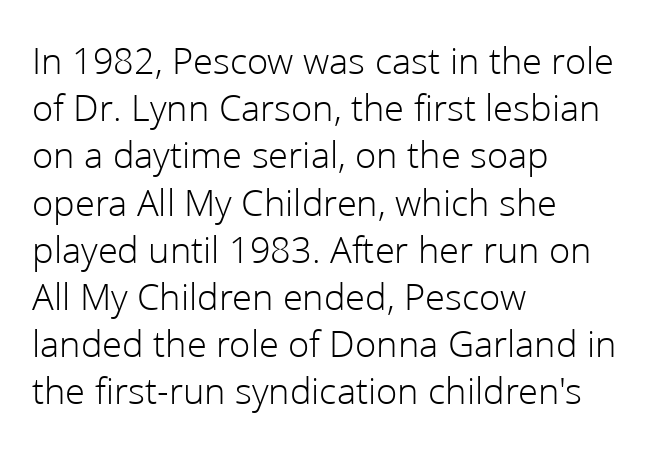
Q: Is the text bold? A: No.
Q: Is the text italic (slanted)? A: No, it is upright.
Q: Is the typeface a serif or a sans-serif typeface? A: Sans-serif.
Q: Is the text underlined? A: No.
Q: How is the paragraph aligned? A: Left-aligned.
Q: Is the spacing between letters normal or unusually wide? A: Normal.
Q: Width (condensed, normal, or wide)? A: Normal.
Q: Stroke contrast? A: Low.
Q: x-height? A: Medium.
Q: Monospaced? A: No.
